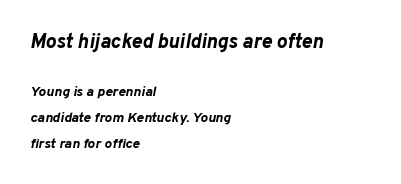
Look at the glyph heights: the upper group is clearly the bigger setting. You could call the tracking neutral — neither tight nor loose. Emphasis-style slanted type is in use. Where is the straight margin? On the left. Just letters on the line, the space beneath them empty.
